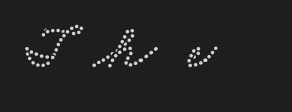
Q: Is the typeface a serif or a sans-serif typeface? A: Serif.
Q: Is the text underlined? A: No.
Q: Is the spacing between letters normal or unusually wide? A: Unusually wide.
Q: Width (condensed, normal, or wide)? A: Wide.
Q: Stroke contrast? A: Low.
Q: x-height? A: Small.
Q: Monospaced? A: No.
